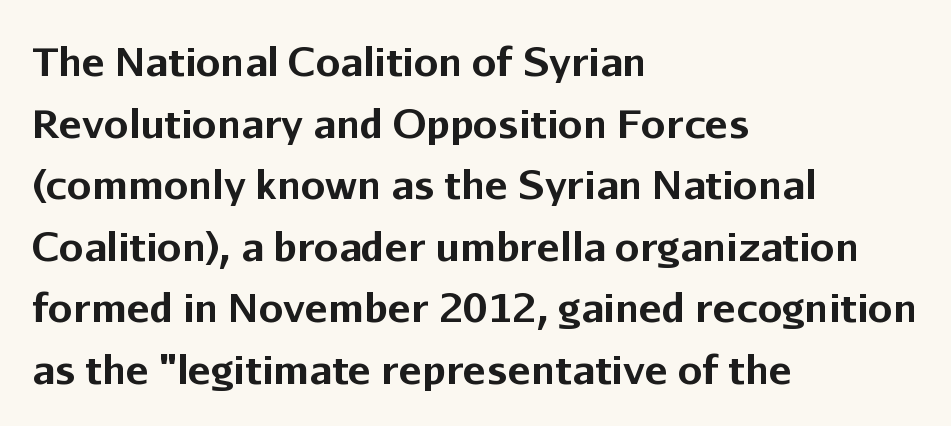
In terms of letterspacing, this is plain default setting. These lines are composed in type without serifs. Normally led — the rows are evenly, conventionally spaced. The face used here has the dense, thick strokes of a bold.
